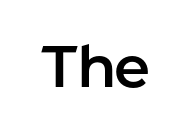
{"serif": "no", "italic": "no", "width": "normal", "stroke_contrast": "low", "x_height": "medium", "monospaced": "no", "underline": "no", "letter_spacing": "normal", "letter_spacing_em": 0.0, "glyph_px": 58}
